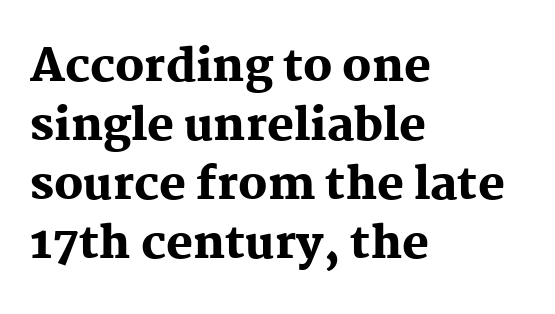
{"serif": "yes", "italic": "no", "bold": "yes", "weight": "heavy", "width": "normal", "stroke_contrast": "medium", "x_height": "medium", "monospaced": "no", "underline": "no", "align": "left", "line_spacing": "normal", "line_spacing_ratio": 1.31, "letter_spacing": "normal", "letter_spacing_em": 0.0, "glyph_px": 45}
